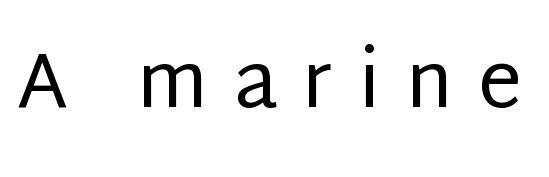
The face used here is a sans, in the tradition of grotesques and geometrics. A light-to-regular cut is what we see here. There is plenty of visible air inserted between adjacent glyphs. Think of a printed novel: that variable character pitch is what you see here. Type without underlining.
